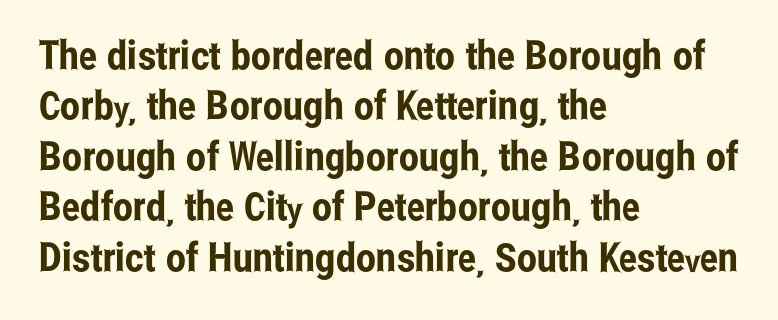
The image shows 40 px condensed sans-serif type, upright; set left-aligned, normal line spacing (1.26x), normal letter spacing, not underlined; low stroke contrast and a medium x-height.
